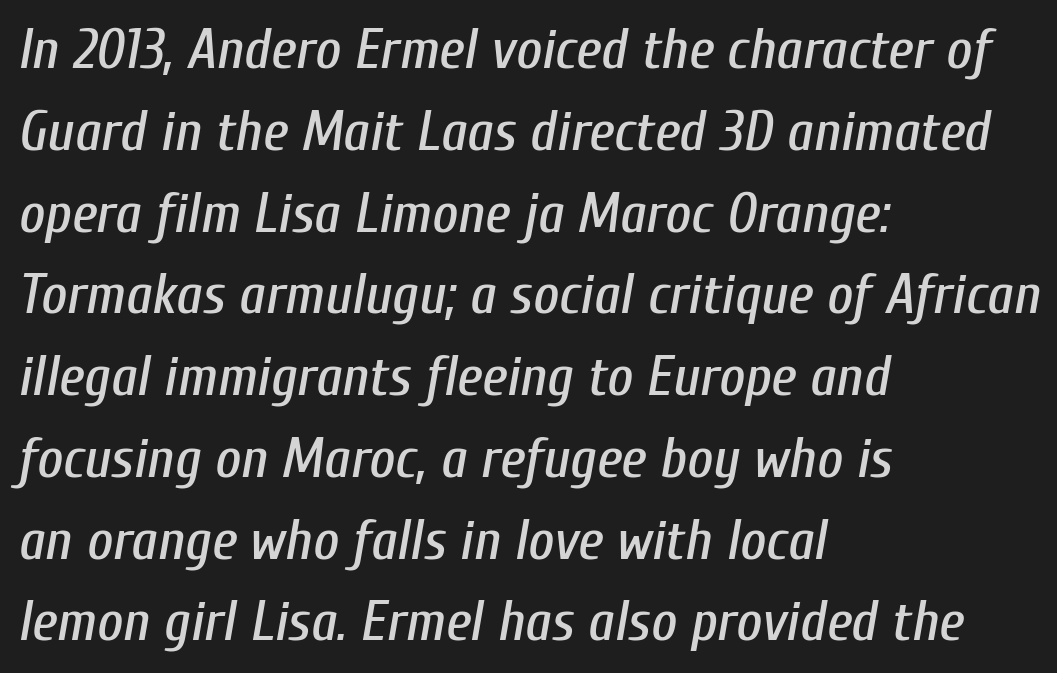
The image shows 56 px condensed type, italic (leaning right); set left-aligned, normal line spacing (1.46x), normal letter spacing, not underlined; low stroke contrast and a medium x-height.
